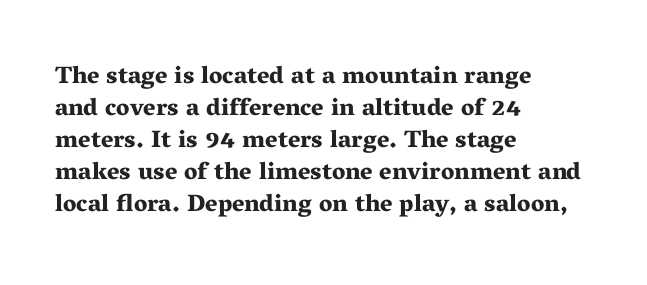
Q: Is the text bold? A: Yes.
Q: Is the text italic (slanted)? A: No, it is upright.
Q: Is the text underlined? A: No.
Q: How is the paragraph aligned? A: Left-aligned.
Q: Is the spacing between letters normal or unusually wide? A: Normal.
Q: Is the spacing between lines tight, normal or loose? A: Normal.
